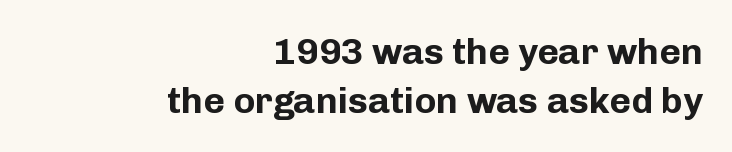
The image shows 37 px bold sans-serif type, upright; set right-aligned, normal line spacing (1.32x), normal letter spacing, not underlined; low stroke contrast and a medium x-height.
